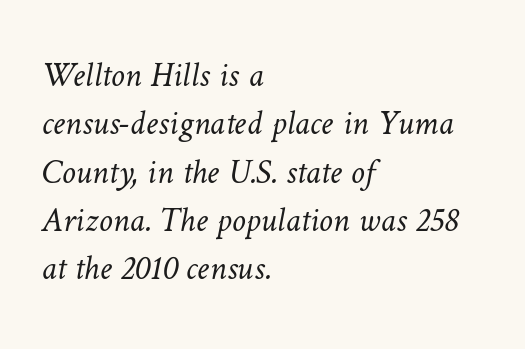
Does extra space separate the letters? No, they use regular spacing. The strip under each line holds only bare page. The leading is moderate, giving the passage an even texture. Proportional: the letters do not fall into vertical columns.
